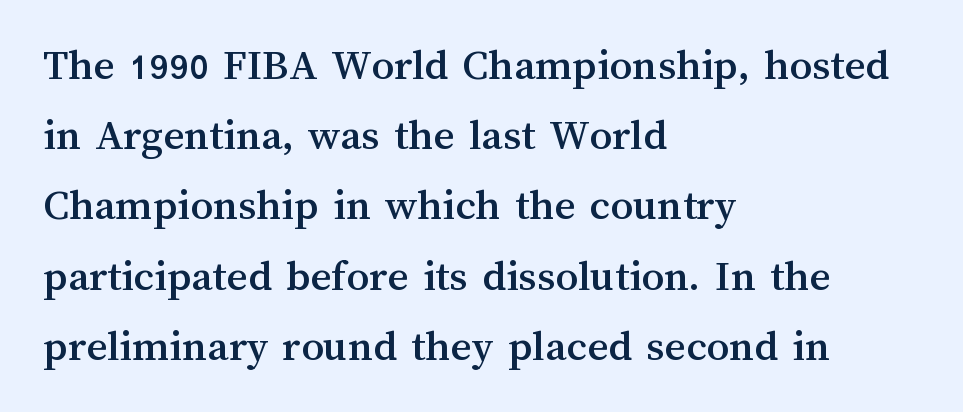
The image shows 45 px text type, upright; set left-aligned, normal line spacing (1.56x), normal letter spacing, not underlined; medium stroke contrast and a medium x-height.
